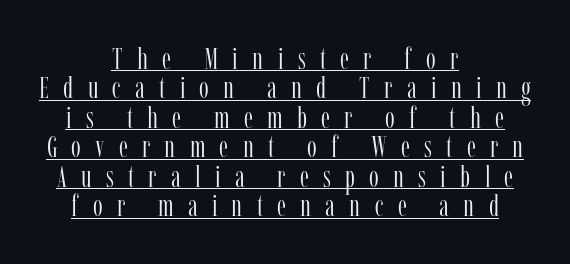
The image shows 31 px light, condensed serif type, upright; set centered, tight line spacing (0.95x), unusually wide letter spacing (+0.46 em), underlined; low stroke contrast and a medium x-height.
